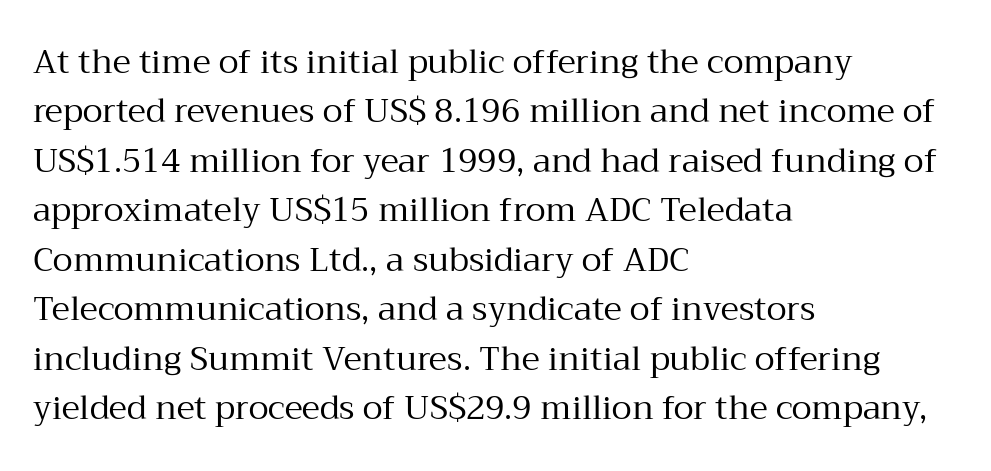
Underline: absent. Standard letterfit; no display-style spreading of the glyphs. A typesetter would mark this as roman, not italic. Is the stroke heavy? The answer is a plain regular-or-lighter. Regarding leading, the lines here are spaced in the standard way.
